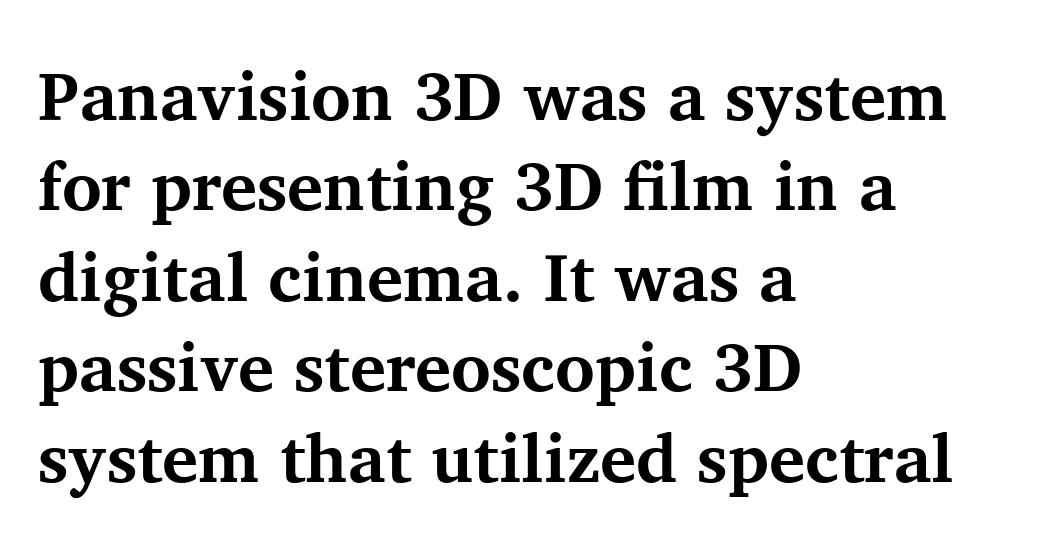
The image shows 68 px bold serif type, upright; set left-aligned, normal line spacing (1.33x), normal letter spacing, not underlined; medium stroke contrast and a medium x-height.
